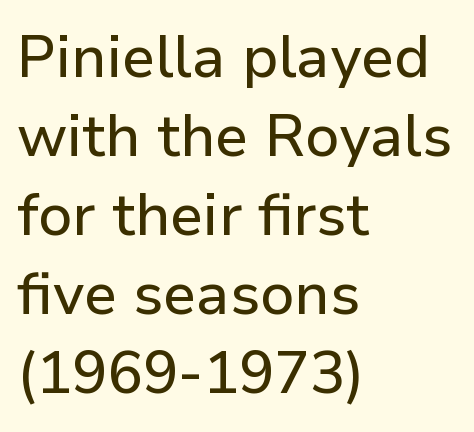
Q: Is the text italic (slanted)? A: No, it is upright.
Q: Is the typeface a serif or a sans-serif typeface? A: Sans-serif.
Q: Is the text underlined? A: No.
Q: How is the paragraph aligned? A: Left-aligned.
Q: Is the spacing between letters normal or unusually wide? A: Normal.
Q: Is the spacing between lines tight, normal or loose? A: Normal.
Q: Width (condensed, normal, or wide)? A: Normal.
Q: Stroke contrast? A: Low.
Q: x-height? A: Medium.
Q: Monospaced? A: No.
